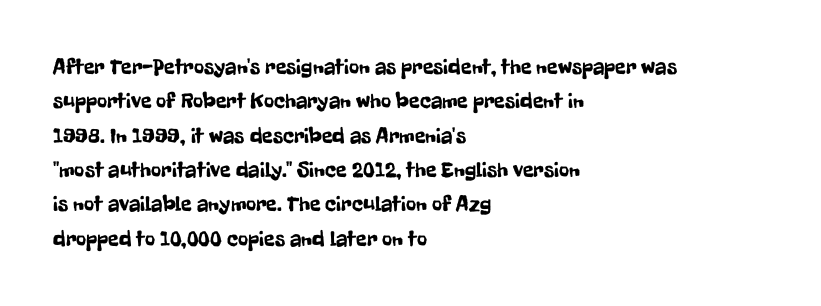
{"italic": "no", "underline": "no", "align": "left", "line_spacing": "normal", "line_spacing_ratio": 1.56, "letter_spacing": "normal", "letter_spacing_em": 0.0, "glyph_px": 22}
